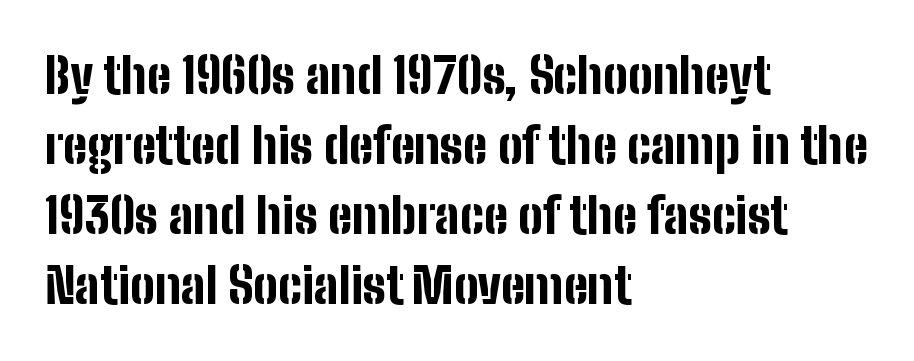
The font's upright variant was chosen for this text. Does the weight exceed regular? Yes, all the way to bold. Honestly, the letter spacing is just normal — you wouldn't notice it. The face used here is a sans, in the tradition of grotesques and geometrics.
